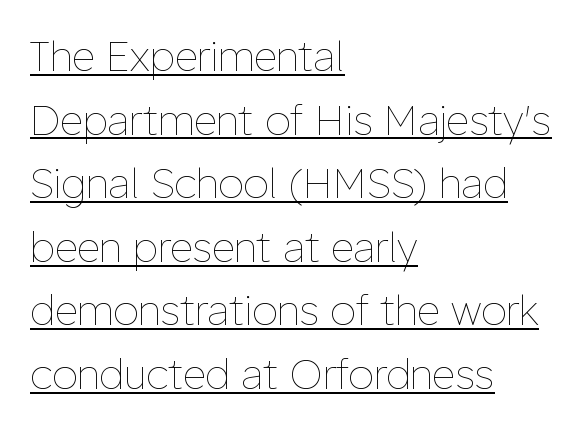
The image shows 41 px thin type, upright; set left-aligned, normal line spacing (1.55x), normal letter spacing, underlined; low stroke contrast and a medium x-height.
